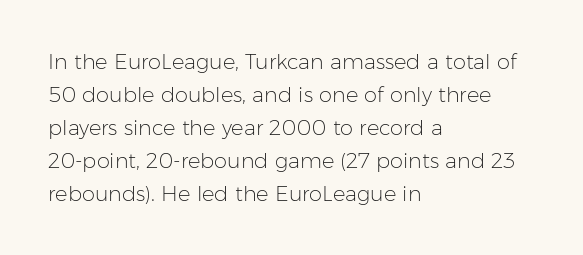
Q: Is the text bold? A: No.
Q: Is the text italic (slanted)? A: No, it is upright.
Q: Is the text underlined? A: No.
Q: How is the paragraph aligned? A: Left-aligned.
Q: Is the spacing between letters normal or unusually wide? A: Normal.
Q: Is the spacing between lines tight, normal or loose? A: Normal.
